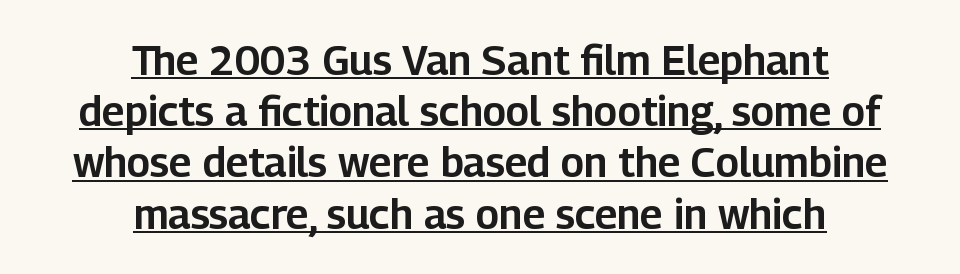
Horizontal alignment here is central, giving a formal, balanced look. Style check: upright. One glance says typical: line gaps are just what's usual. You could not count columns in this text — the font is proportionally spaced. Glyph-to-glyph distance matches everyday printed text.
